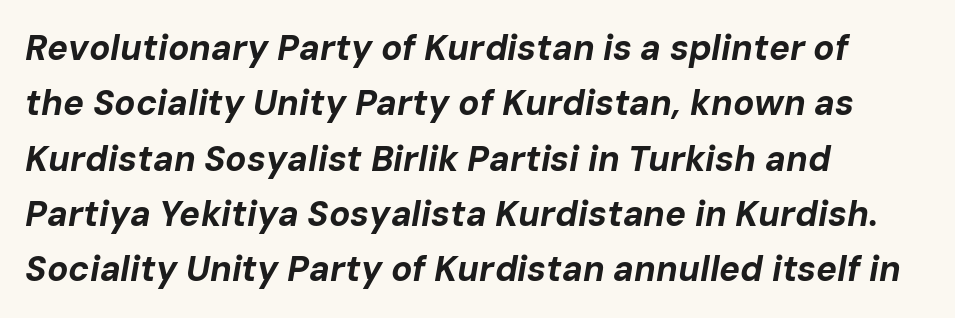
{"italic": "yes", "lean": "right", "slant_degrees": 10, "bold": "yes", "weight": "bold", "width": "normal", "stroke_contrast": "low", "x_height": "medium", "monospaced": "no", "underline": "no", "align": "left", "line_spacing": "normal", "line_spacing_ratio": 1.58, "letter_spacing": "normal", "letter_spacing_em": 0.0, "glyph_px": 35}
